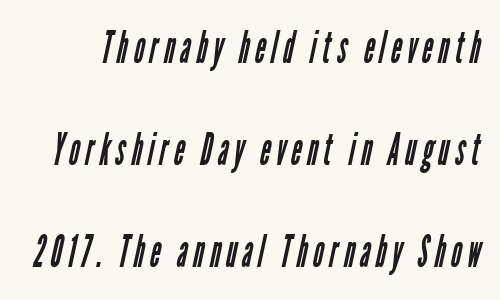
The image shows 45 px regular-weight, condensed sans-serif type; set loose line spacing (2.27x), not underlined; low stroke contrast and a medium x-height.
